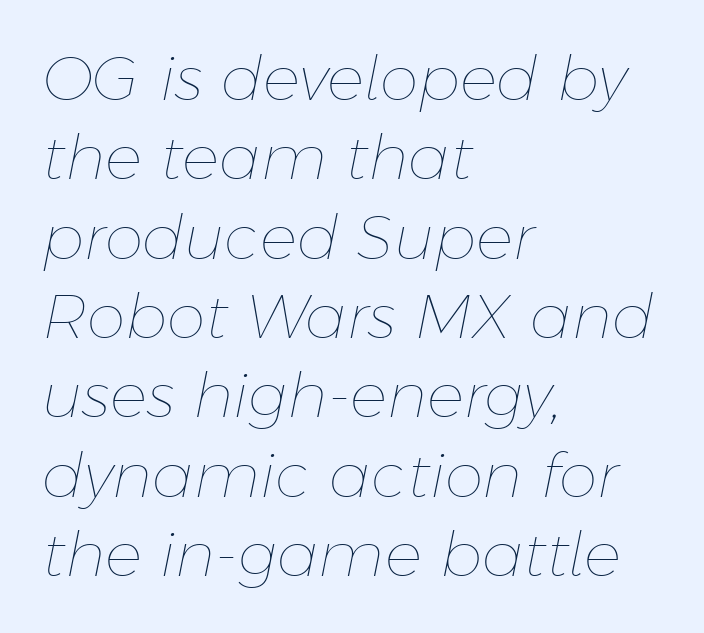
The image shows 62 px thin type, italic (leaning right); set left-aligned, normal line spacing (1.28x), normal letter spacing, not underlined; low stroke contrast and a medium x-height.
